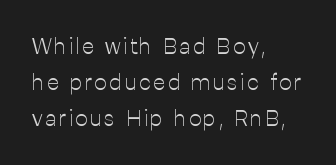
This sample is left-justified, so line endings fall wherever the words run out. No extra ink here — the face is not bold. Normally led — the rows are evenly, conventionally spaced. Descenders hang freely into open space.
